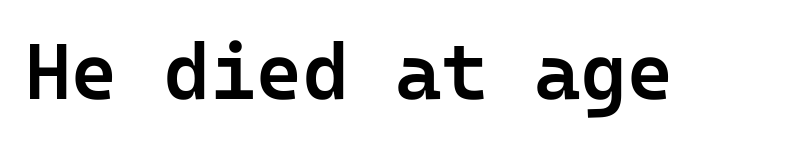
The image shows 79 px semibold sans-serif type, upright; set normal letter spacing, not underlined; low stroke contrast and a medium x-height.
